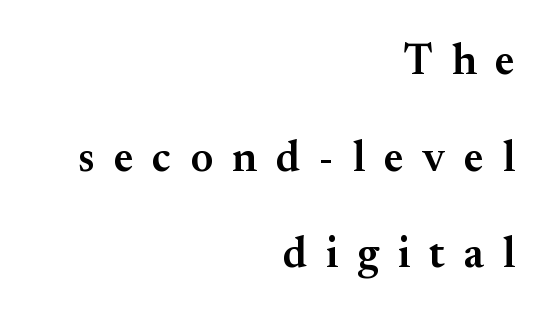
The image shows 43 px semibold serif type, upright; set right-aligned, loose line spacing (2.25x), unusually wide letter spacing (+0.44 em), not underlined; medium stroke contrast and a small x-height.
